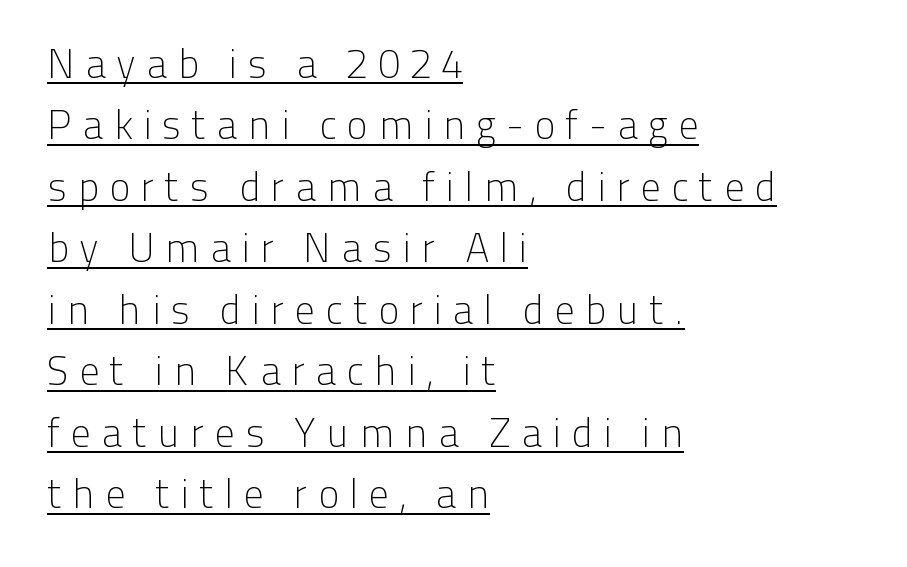
The image shows 41 px light sans-serif type, upright; set left-aligned, normal line spacing (1.5x), unusually wide letter spacing (+0.24 em), underlined; low stroke contrast and a medium x-height.
